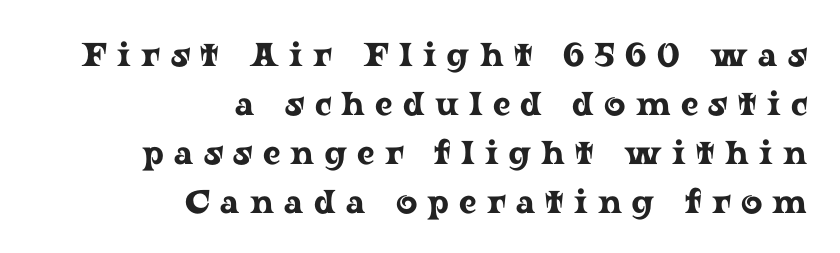
Q: Is the text italic (slanted)? A: No, it is upright.
Q: Is the typeface a serif or a sans-serif typeface? A: Serif.
Q: Is the text underlined? A: No.
Q: How is the paragraph aligned? A: Right-aligned.
Q: Is the spacing between letters normal or unusually wide? A: Unusually wide.
Q: Is the spacing between lines tight, normal or loose? A: Normal.
Q: Width (condensed, normal, or wide)? A: Wide.
Q: Stroke contrast? A: Low.
Q: x-height? A: Medium.
Q: Monospaced? A: No.
